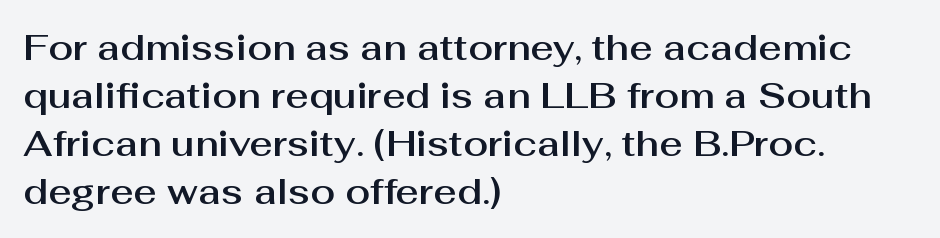
{"serif": "no", "italic": "no", "width": "normal", "stroke_contrast": "medium", "x_height": "medium", "monospaced": "no", "underline": "no", "align": "left", "line_spacing": "normal", "line_spacing_ratio": 1.33, "letter_spacing": "normal", "letter_spacing_em": 0.0, "glyph_px": 36}
